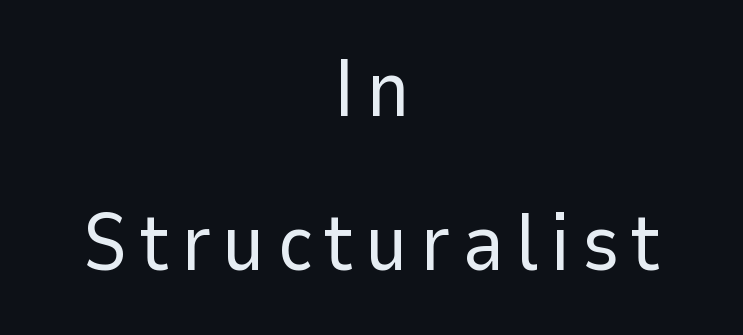
This sample trades compactness for vertical openness between lines. This rendering employs a face without finishing strokes, i.e., a sans-serif. The cut favours lightness, reaching ordinary text weight at its darkest. Note the varied advance widths — an 'i' is clearly narrower than an 'm'. Typeset on center — no edge is straight.
